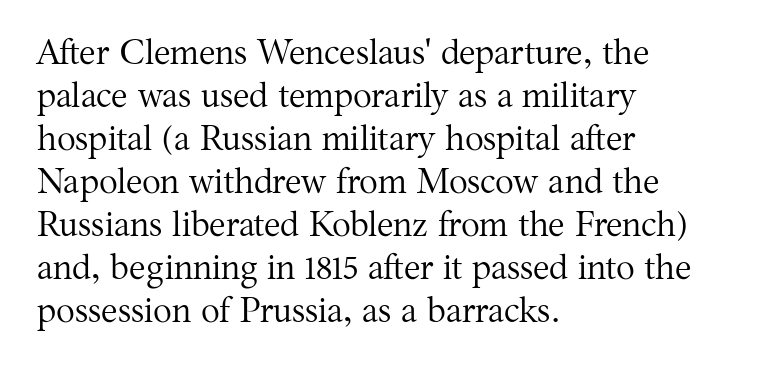
The image shows 35 px regular-weight serif type, upright; set left-aligned, line spacing 1.23x, normal letter spacing, not underlined; medium stroke contrast and a medium x-height.
